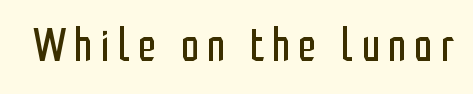
Every stem runs plumb, perpendicular to the baseline. Each letter keeps its own natural width here, so spacing adapts to shape. I'd call this a sans setting — the letters go barefoot. Stroke thickness stays within the range of a standard reading face or lighter. Underline: absent.
